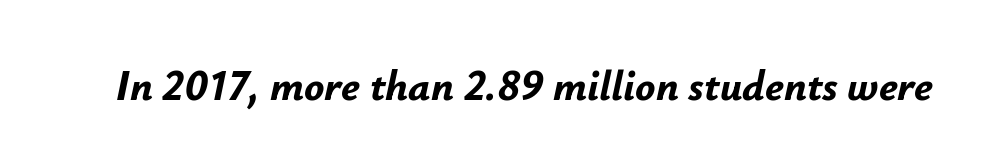
The face used here is proportionally spaced, like ordinary book or web type. There's an unmistakable incline to the writing here. The zone under the glyphs is completely vacant. Glyph-to-glyph distance matches everyday printed text.
